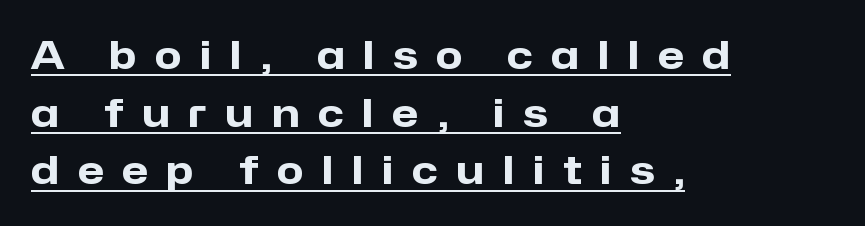
{"serif": "no", "italic": "no", "bold": "yes", "weight": "heavy", "width": "normal", "stroke_contrast": "low", "x_height": "medium", "monospaced": "no", "underline": "yes", "align": "left", "line_spacing": "normal", "line_spacing_ratio": 1.48, "letter_spacing": "wide", "letter_spacing_em": 0.47, "glyph_px": 39}
